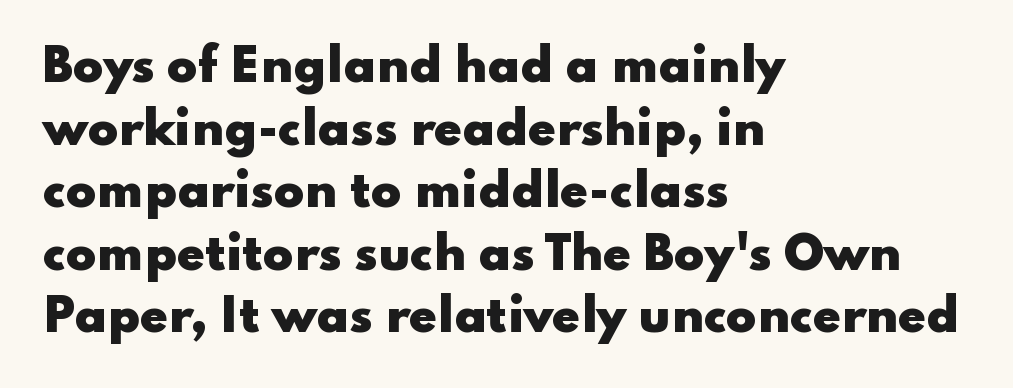
The foot of each line stays bare and open. Look at the tracking — it's just the regular setting, nothing added. Its strokes are broad and dark, the hallmark of bold type. A classic flush-left, rag-right setting is used for this passage. Type style note: lacks serifs. Summary of vertical rhythm: regular, with standard interline spacing.
